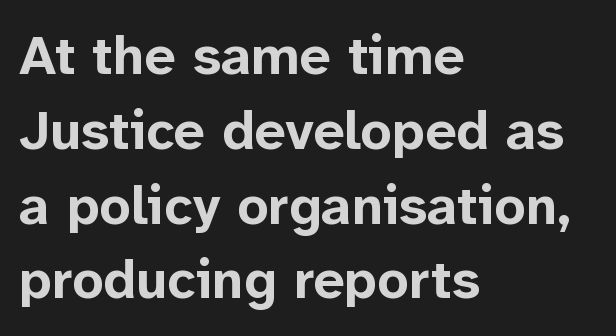
{"serif": "no", "italic": "no", "bold": "yes", "weight": "bold", "width": "normal", "stroke_contrast": "low", "x_height": "medium", "monospaced": "no", "underline": "no", "align": "left", "line_spacing": "normal", "line_spacing_ratio": 1.36, "letter_spacing": "normal", "letter_spacing_em": 0.0, "glyph_px": 55}
